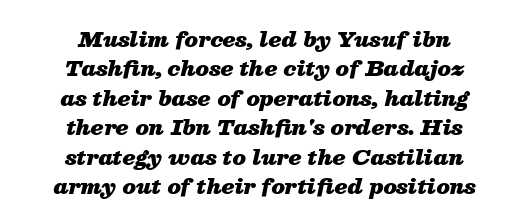
The image shows 21 px bold type, italic (leaning right); set centered, normal line spacing (1.4x), normal letter spacing, not underlined.
